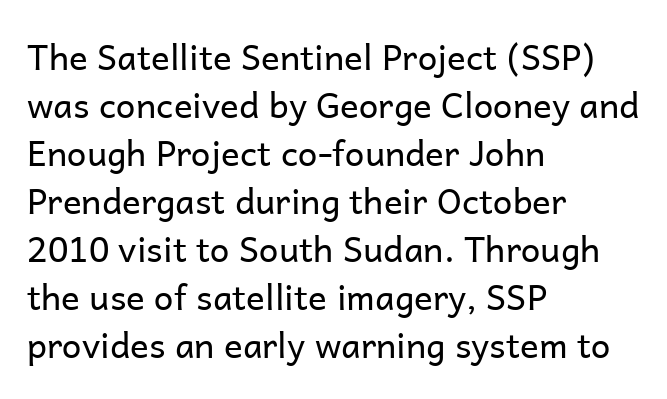
Each row of text sits above clean, open space. A sans-serif font was chosen for this passage. Vertically, the passage feels balanced, rows spaced as you'd expect. Proportional: the letters do not fall into vertical columns.
